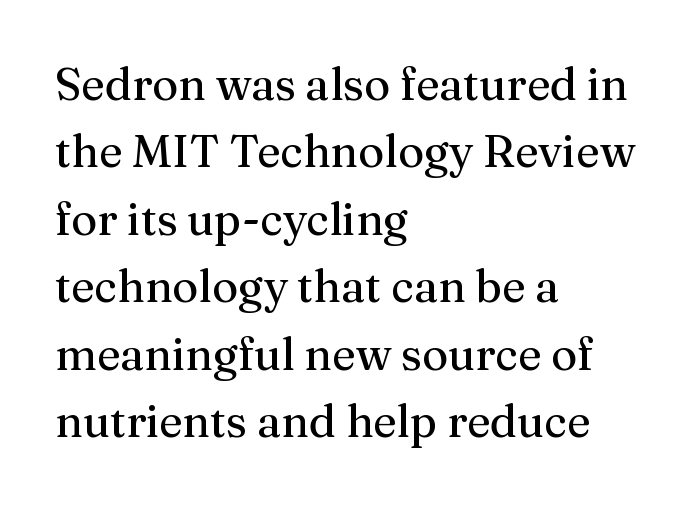
The ragged edge is on the right, which tells us the setting is flush left. Tracking value appears to be zero — textbook default spacing. The letterforms sit at book weight or below. Whoever set this chose a conventional vertical rhythm. Nope, not italic — everything's standing straight. A serif font was chosen for this passage.
